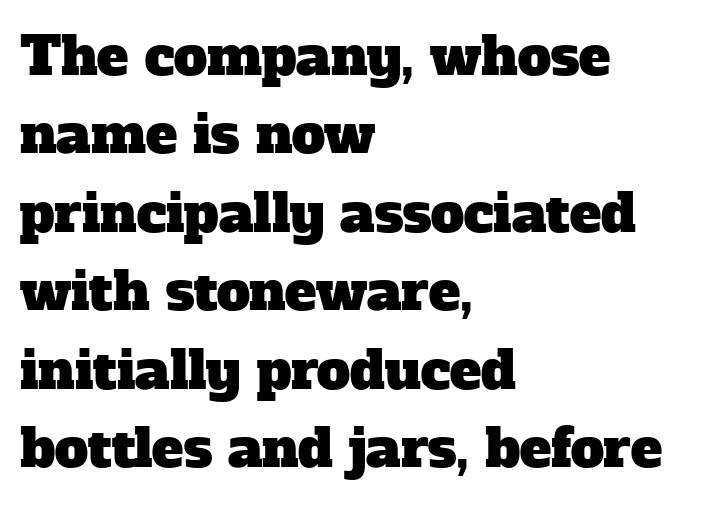
Q: Is the typeface a serif or a sans-serif typeface? A: Serif.
Q: Is the text underlined? A: No.
Q: How is the paragraph aligned? A: Left-aligned.
Q: Is the spacing between letters normal or unusually wide? A: Normal.
Q: Is the spacing between lines tight, normal or loose? A: Normal.
Q: Width (condensed, normal, or wide)? A: Normal.
Q: Stroke contrast? A: Low.
Q: x-height? A: Medium.
Q: Monospaced? A: No.
